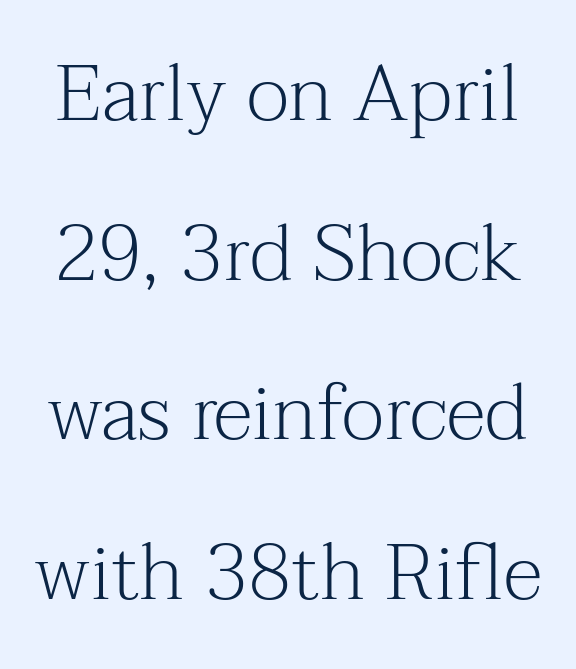
Q: Is the text bold? A: No.
Q: Is the text italic (slanted)? A: No, it is upright.
Q: Is the typeface a serif or a sans-serif typeface? A: Serif.
Q: Is the text underlined? A: No.
Q: Is the spacing between letters normal or unusually wide? A: Normal.
Q: Is the spacing between lines tight, normal or loose? A: Loose.
Q: Width (condensed, normal, or wide)? A: Normal.
Q: Stroke contrast? A: Medium.
Q: x-height? A: Medium.
Q: Monospaced? A: No.
